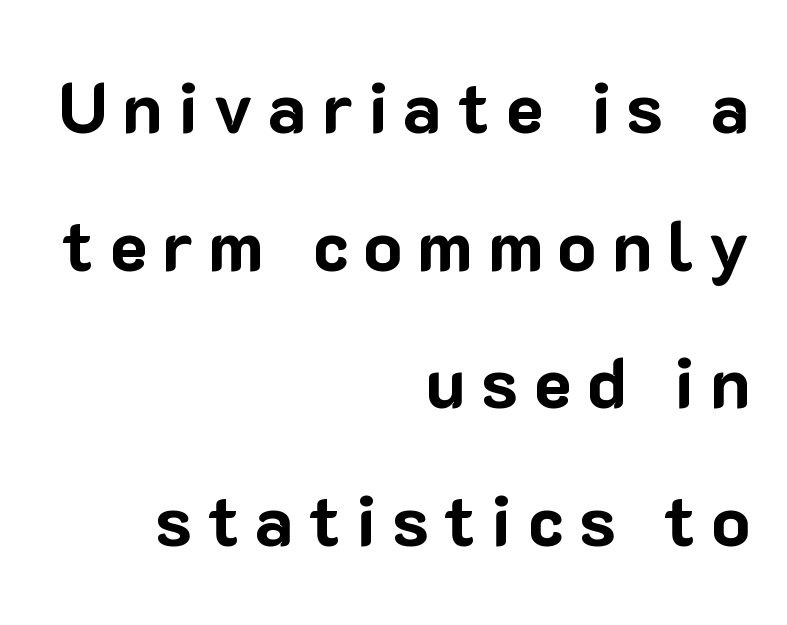
Q: Is the text bold? A: Yes.
Q: Is the text italic (slanted)? A: No, it is upright.
Q: Is the typeface a serif or a sans-serif typeface? A: Sans-serif.
Q: Is the text underlined? A: No.
Q: How is the paragraph aligned? A: Right-aligned.
Q: Is the spacing between letters normal or unusually wide? A: Unusually wide.
Q: Is the spacing between lines tight, normal or loose? A: Loose.
Q: Width (condensed, normal, or wide)? A: Normal.
Q: Stroke contrast? A: Low.
Q: x-height? A: Medium.
Q: Monospaced? A: No.
